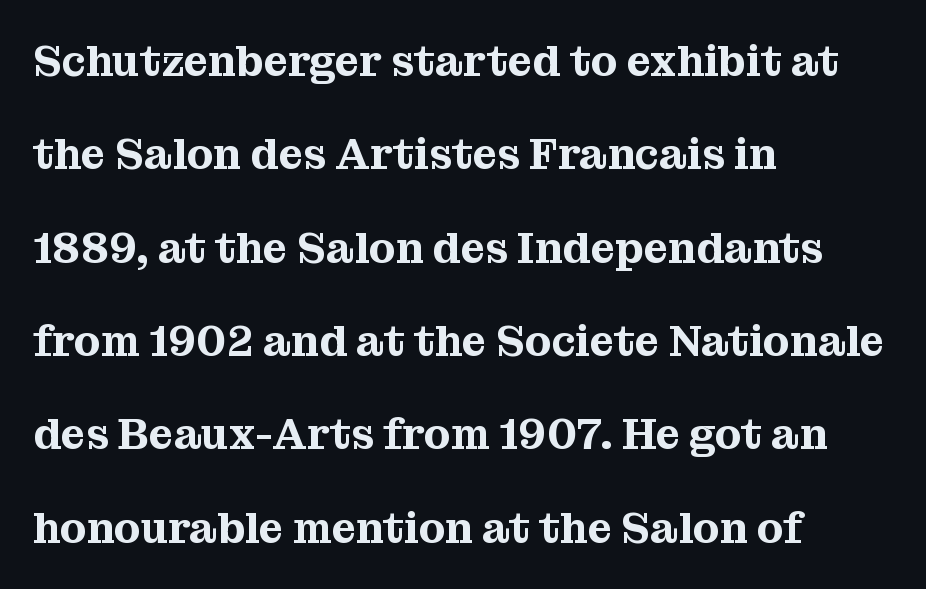
{"serif": "yes", "italic": "no", "width": "normal", "stroke_contrast": "medium", "x_height": "medium", "monospaced": "no", "underline": "no", "align": "left", "line_spacing": "loose", "line_spacing_ratio": 2.17, "letter_spacing": "normal", "letter_spacing_em": 0.0, "glyph_px": 43}
